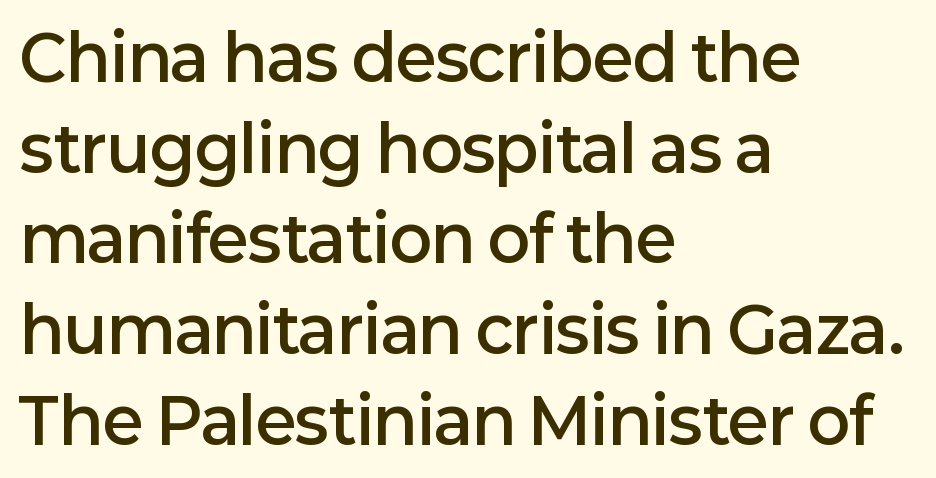
{"serif": "no", "italic": "no", "bold": "semi", "weight": "semibold", "width": "normal", "stroke_contrast": "low", "x_height": "medium", "monospaced": "no", "underline": "no", "align": "left", "line_spacing": "normal", "line_spacing_ratio": 1.44, "letter_spacing": "normal", "letter_spacing_em": 0.0, "glyph_px": 63}
